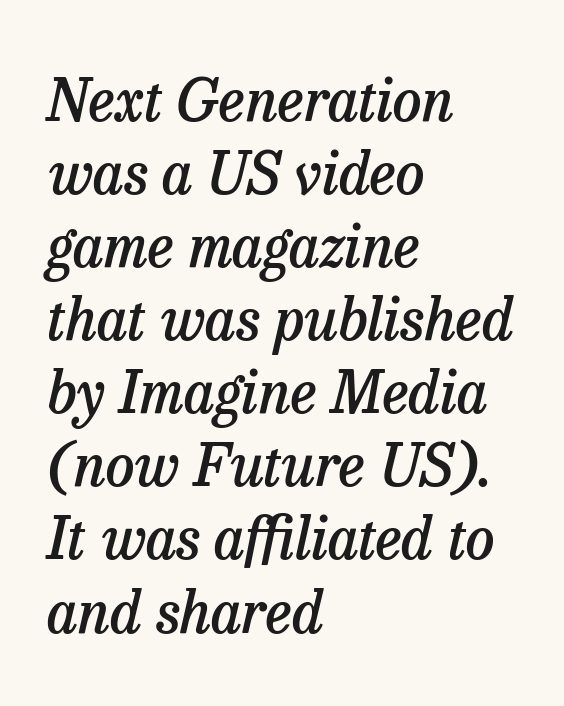
{"serif": "yes", "italic": "yes", "lean": "right", "slant_degrees": 13, "bold": "semi", "weight": "semibold", "width": "normal", "stroke_contrast": "low", "x_height": "medium", "monospaced": "no", "underline": "no", "align": "left", "line_spacing": "normal", "line_spacing_ratio": 1.26, "letter_spacing": "normal", "letter_spacing_em": 0.0, "glyph_px": 58}
